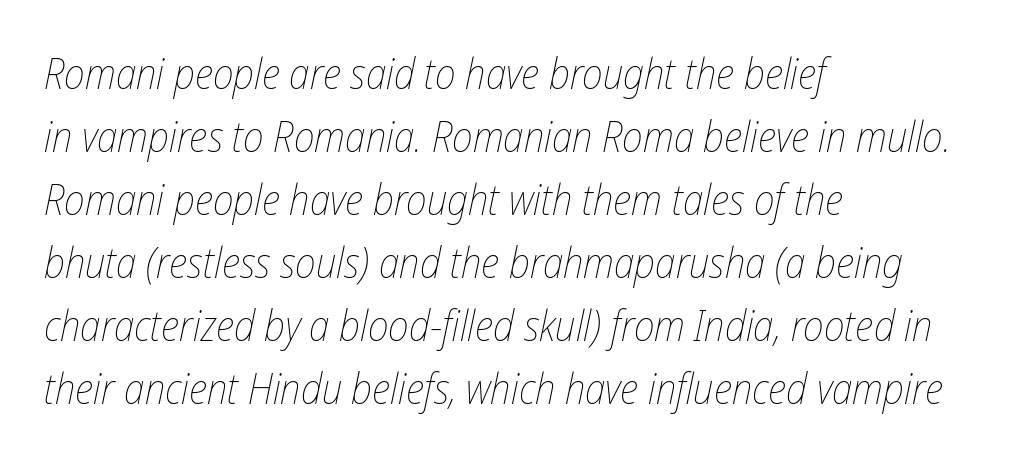
{"italic": "yes", "lean": "right", "slant_degrees": 12, "bold": "no", "weight": "thin", "width": "condensed", "stroke_contrast": "low", "x_height": "medium", "monospaced": "no", "underline": "no", "align": "left", "line_spacing": "normal", "line_spacing_ratio": 1.5, "letter_spacing": "normal", "letter_spacing_em": 0.0, "glyph_px": 42}
